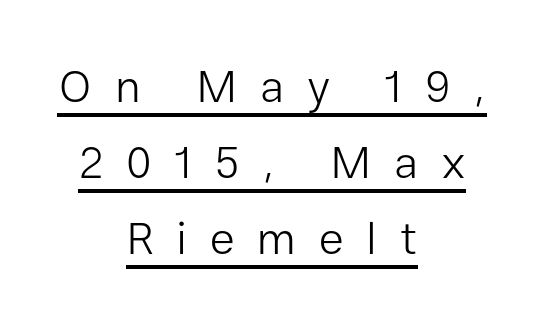
Q: Is the text bold? A: No.
Q: Is the text italic (slanted)? A: No, it is upright.
Q: Is the typeface a serif or a sans-serif typeface? A: Sans-serif.
Q: Is the text underlined? A: Yes.
Q: How is the paragraph aligned? A: Centered.
Q: Is the spacing between letters normal or unusually wide? A: Unusually wide.
Q: Is the spacing between lines tight, normal or loose? A: Normal.
Q: Width (condensed, normal, or wide)? A: Normal.
Q: Stroke contrast? A: Low.
Q: x-height? A: Medium.
Q: Monospaced? A: No.
